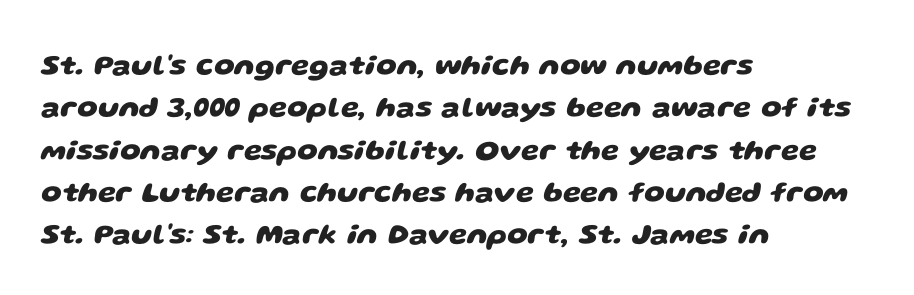
{"serif": "no", "bold": "yes", "weight": "heavy", "width": "wide", "stroke_contrast": "low", "x_height": "large", "monospaced": "no", "underline": "no", "align": "left", "line_spacing": "normal", "line_spacing_ratio": 1.46, "letter_spacing": "normal", "letter_spacing_em": 0.0, "glyph_px": 29}
